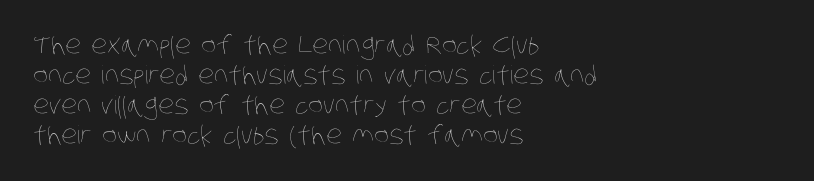
Reading down the block, your eye returns to a fixed left position each line. The horizontal fit of the characters is conventional and even. The letterforms sit at book weight or below. Letters rest on an invisible, unmarked baseline.
